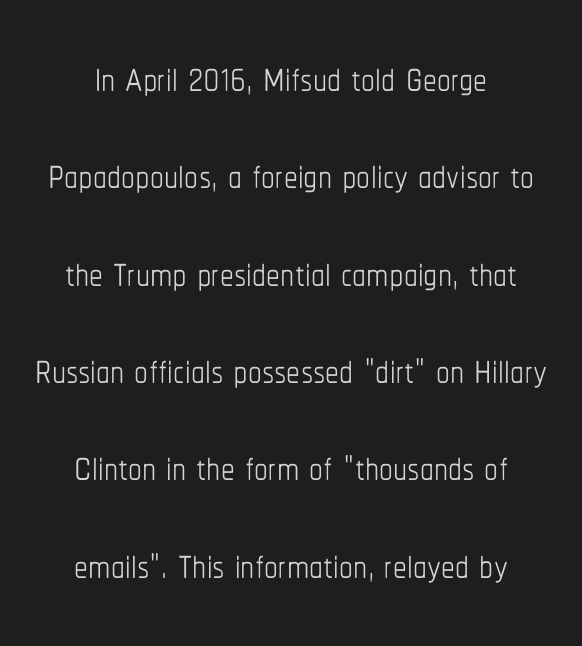
Q: Is the text bold? A: No.
Q: Is the text italic (slanted)? A: No, it is upright.
Q: Is the text underlined? A: No.
Q: How is the paragraph aligned? A: Centered.
Q: Is the spacing between letters normal or unusually wide? A: Normal.
Q: Width (condensed, normal, or wide)? A: Condensed.
Q: Stroke contrast? A: Low.
Q: x-height? A: Medium.
Q: Monospaced? A: No.
